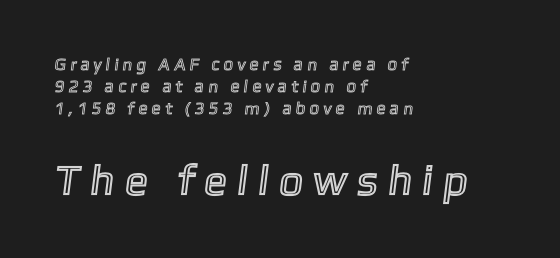
Type size steps up from the first block to the second. Observe the wide spacing: letters keep a clear distance from each other. The foot of each line stays bare and open. Character widths vary here, with narrow letters taking less room than wide ones. These lines are set flush left with a ragged right edge.
